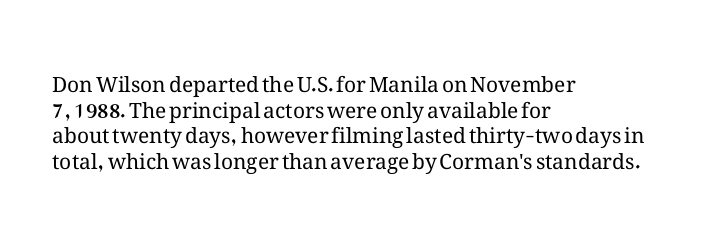
{"italic": "no", "bold": "no", "underline": "no", "align": "left", "line_spacing_ratio": 1.22, "letter_spacing": "normal", "letter_spacing_em": 0.0, "glyph_px": 21}
